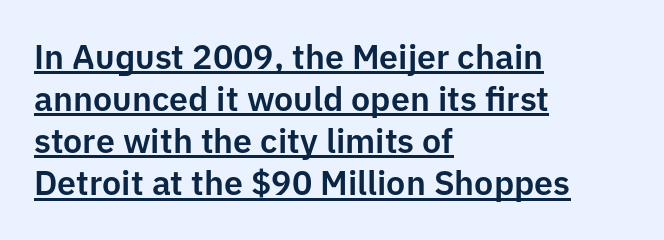
Letter spacing: default. Posture: vertical. Notice how the passage keeps a crisp vertical edge on the left only. Each letter keeps its own natural width here, so spacing adapts to shape. Notice how a bar underscores the lettering throughout. A sans-serif font was chosen for this passage.
